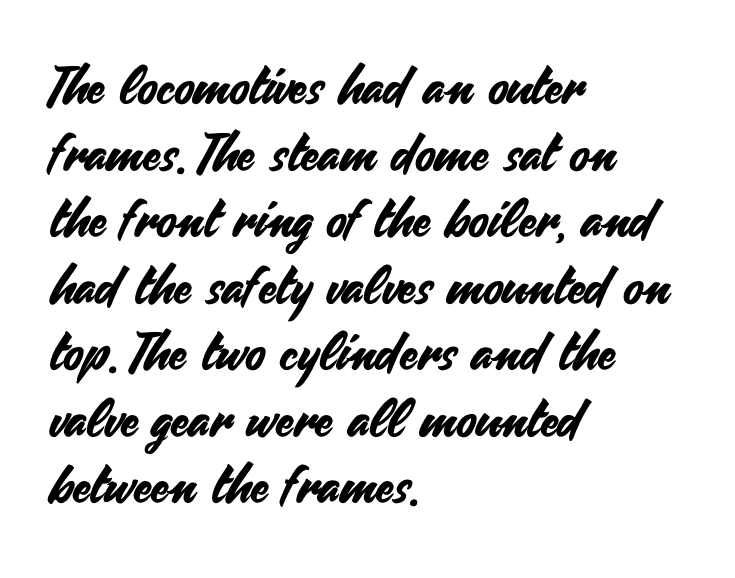
The image shows 52 px sans-serif type; set left-aligned, normal line spacing (1.28x), normal letter spacing, not underlined; medium stroke contrast and a small x-height.
